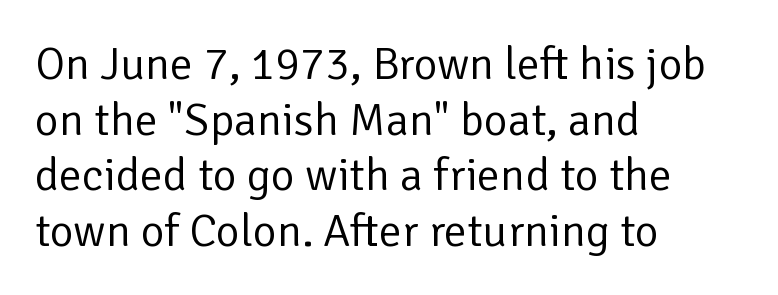
The compositor pushed each line to the left boundary. In terms of posture, this sample is upright. This rendering features lettering with no underline. Weight: not bold — regular or lighter. Caption: standard tracking, unaltered.
